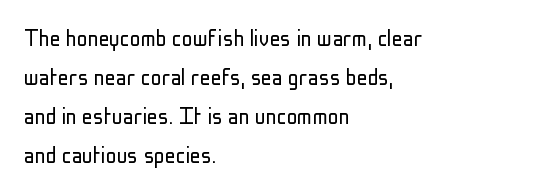
Nothing heavy about these letters — not bold at all. The block of text has a typical density, with ordinary space between rows. Posture: straight, roman, zero tilt. Quick note: underline off. The letterforms sit shoulder to shoulder at normal distance.
